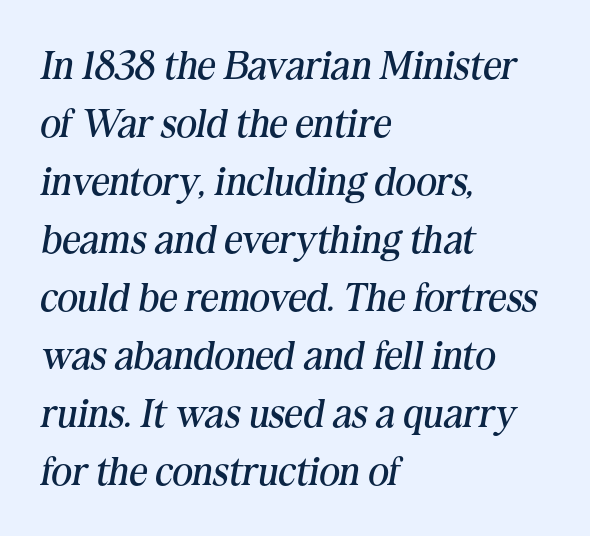
{"serif": "yes", "italic": "yes", "lean": "right", "slant_degrees": 10, "bold": "no", "weight": "regular", "width": "normal", "stroke_contrast": "medium", "x_height": "medium", "monospaced": "no", "underline": "no", "align": "left", "line_spacing": "normal", "line_spacing_ratio": 1.45, "letter_spacing": "normal", "letter_spacing_em": 0.0, "glyph_px": 40}
